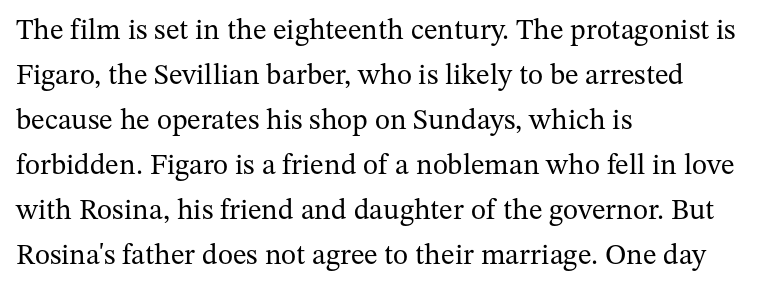
The image shows 29 px regular-weight serif type, upright; set left-aligned, normal line spacing (1.55x), normal letter spacing, not underlined; medium stroke contrast and a medium x-height.
